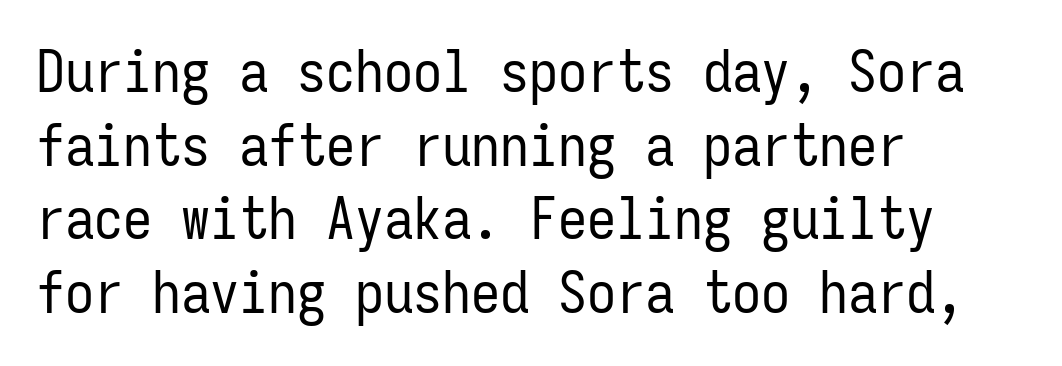
Is this a fixed-width face? Yes — each glyph sits in an identical cell. In terms of letterform style, serifs are entirely absent. The typesetter chose a ragged-right arrangement here. The strokes are not fattened; the text isn't bold.
